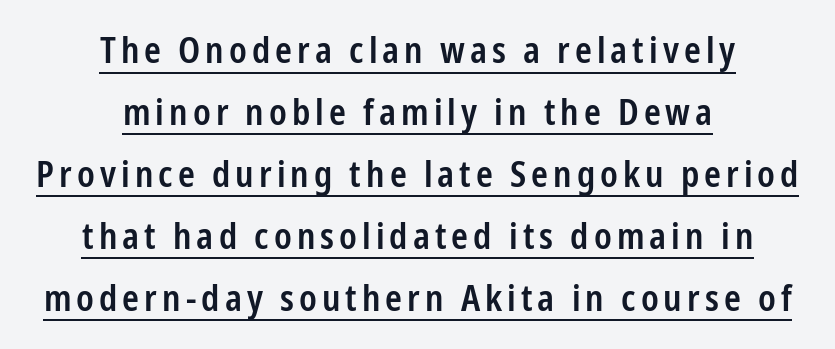
Ascenders rise straight up at ninety degrees. These lines are rendered in a variable-pitch font. The setting favours the middle, as headings and verse often do. Letterform terminals end flat and unadorned throughout the passage. I'd describe the lettering as semibold — firm but not a full bold.
